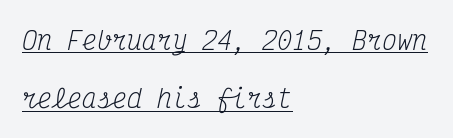
{"italic": "yes", "lean": "right", "slant_degrees": 12, "bold": "no", "underline": "yes", "align": "left", "line_spacing": "loose", "line_spacing_ratio": 2.34, "letter_spacing": "normal", "letter_spacing_em": 0.0, "glyph_px": 25}
